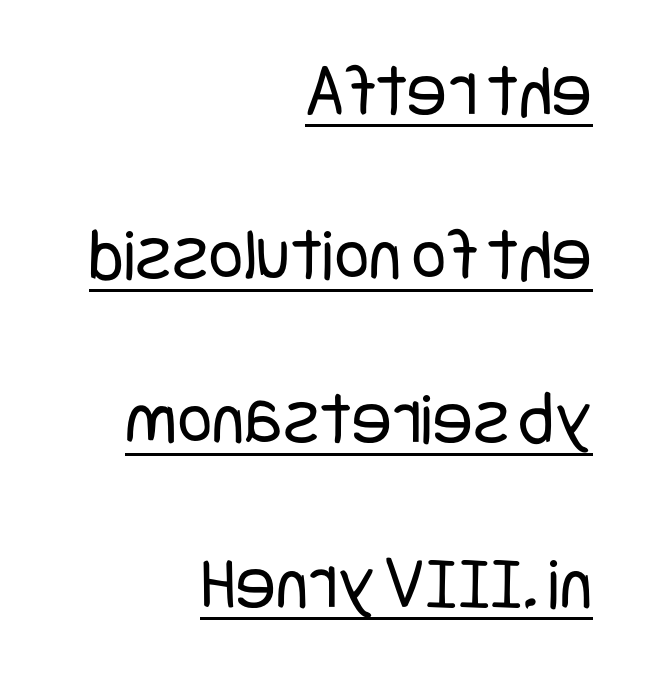
The image shows 75 px regular-weight, condensed sans-serif type, upright; set right-aligned, loose line spacing (2.19x), normal letter spacing, underlined; low stroke contrast and a large x-height.
